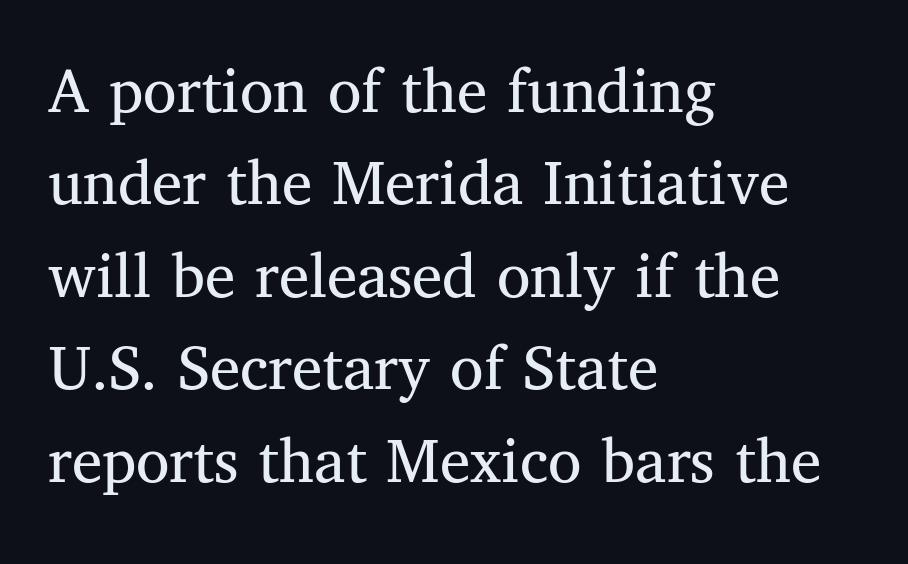
Letter spacing: default. Is this a fixed-width face? No — the glyphs have proportional, varying widths. No extra ink here — the face is not bold. Typeset ragged right — the left edge is the straight one.
